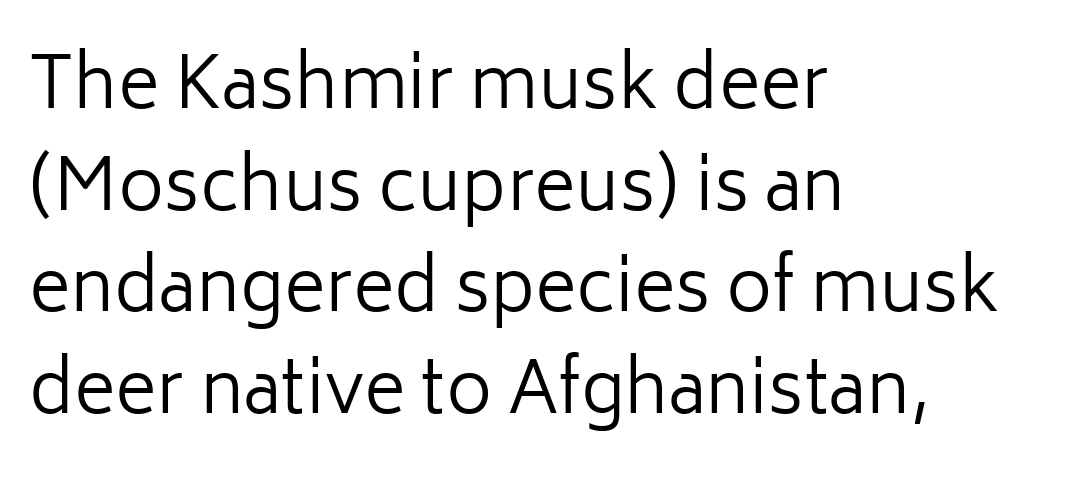
You could call the tracking neutral — neither tight nor loose. Classification — sans serif. Posture: straight, roman, zero tilt. All the whitespace from short lines collects on the right.
